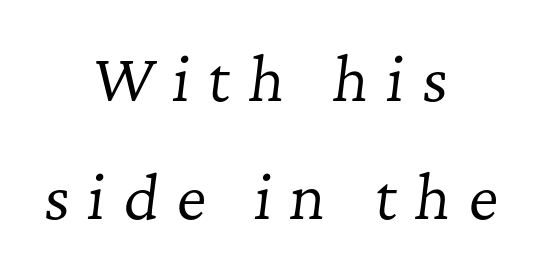
The image shows 58 px regular-weight serif type, italic (leaning right); set centered, loose line spacing (2.03x), unusually wide letter spacing (+0.31 em), not underlined; low stroke contrast and a medium x-height.
